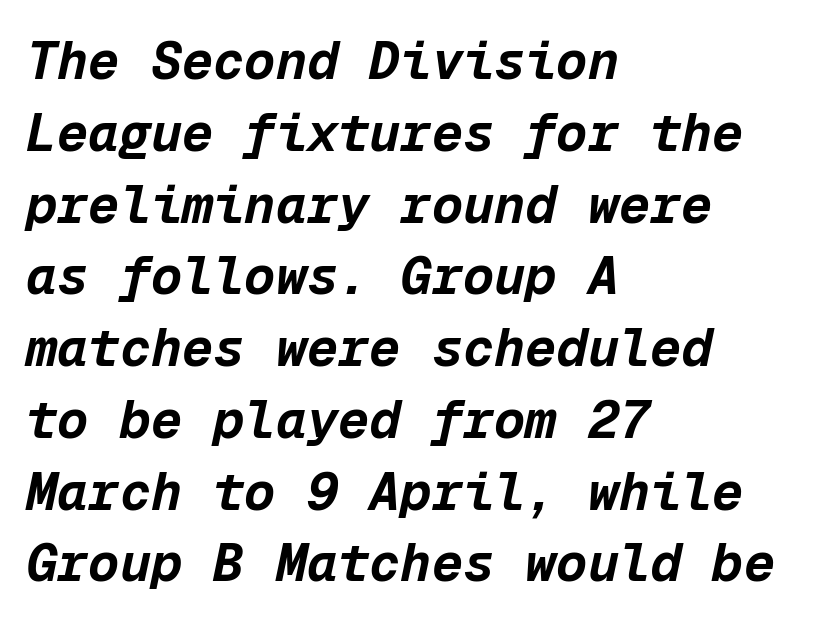
{"italic": "yes", "lean": "right", "slant_degrees": 12, "bold": "yes", "weight": "bold", "width": "normal", "stroke_contrast": "low", "x_height": "medium", "monospaced": "yes", "underline": "no", "align": "left", "line_spacing": "normal", "line_spacing_ratio": 1.38, "letter_spacing": "normal", "letter_spacing_em": 0.0, "glyph_px": 52}
